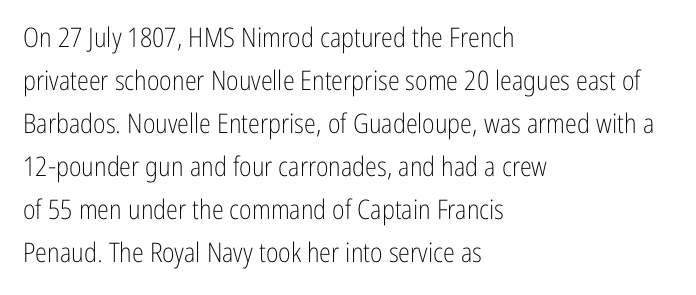
The image shows 27 px text type, upright; set left-aligned, normal line spacing (1.59x), normal letter spacing, not underlined.
